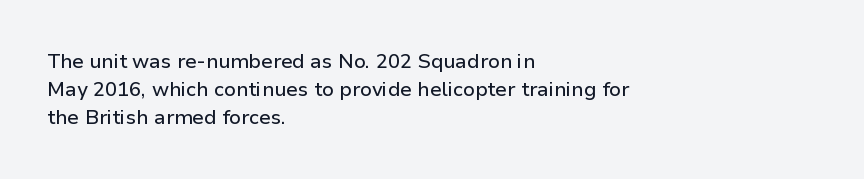
{"italic": "no", "underline": "no", "align": "left", "line_spacing": "normal", "line_spacing_ratio": 1.39, "letter_spacing": "normal", "letter_spacing_em": 0.0, "glyph_px": 20}
